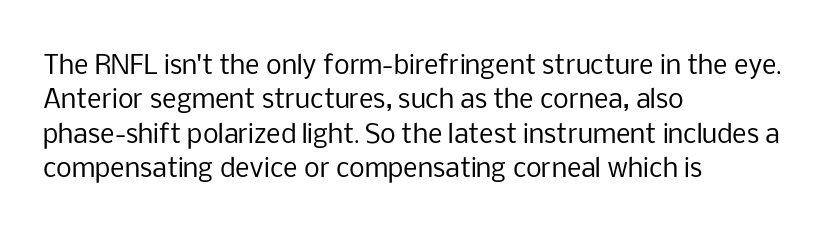
Q: Is the text bold? A: No.
Q: Is the text italic (slanted)? A: No, it is upright.
Q: Is the text underlined? A: No.
Q: How is the paragraph aligned? A: Left-aligned.
Q: Is the spacing between letters normal or unusually wide? A: Normal.
Q: Is the spacing between lines tight, normal or loose? A: Normal.
